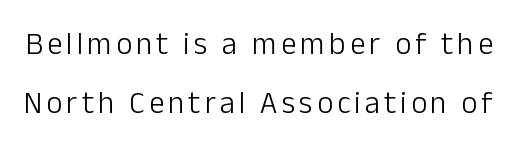
The image shows 31 px light sans-serif type, upright; set loose line spacing (1.91x), not underlined; low stroke contrast and a medium x-height.
